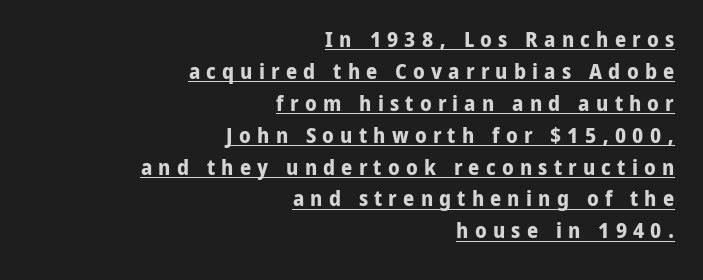
This is the regular roman posture of the typeface. Leading matches the norm, producing a regular column. A rule runs beneath these lines of type. Notice how thick the strokes are: this is what a full bold looks like. Notice how the passage keeps a crisp vertical edge on the right only. Inter-character spacing is expanded well beyond the font's built-in metrics.
